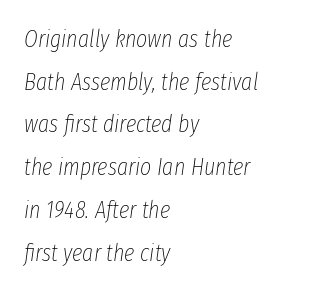
{"italic": "yes", "lean": "right", "slant_degrees": 8, "bold": "no", "underline": "no", "align": "left", "line_spacing_ratio": 1.78, "letter_spacing": "normal", "letter_spacing_em": 0.0, "glyph_px": 24}
